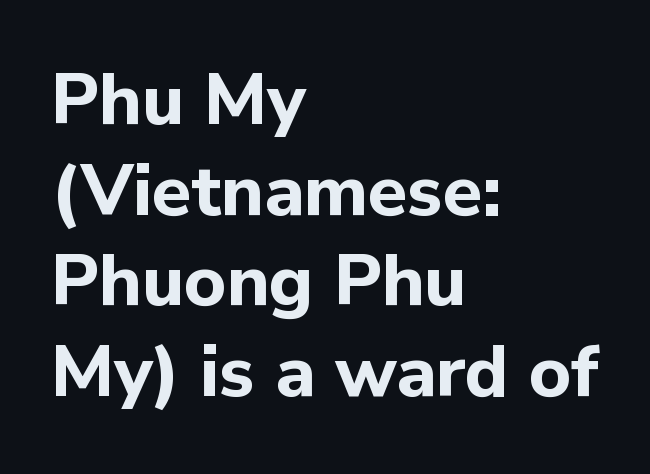
Teacher's note: observe the even left margin — that is flush-left alignment. The letters carry no serifs — their stems end cleanly without finishing strokes. It's the straight-up-and-down kind of type. Students, observe: this is what conventionally led text looks like. Here the designer chose a conventional face with non-uniform glyph widths. The strokes are fattened all the way to bold.
